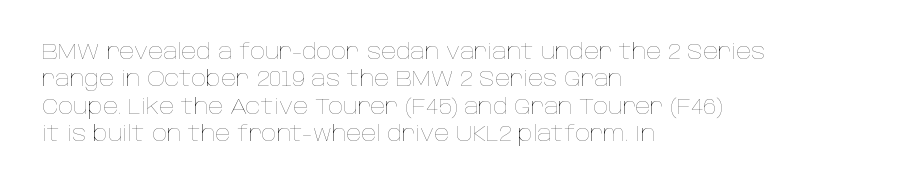
Reading down the block, your eye returns to a fixed left position each line. The weight tops out at a normal text grade. Interline gaps are of average width in this sample. The letters sit at their default tracking, neither squeezed nor spread.
